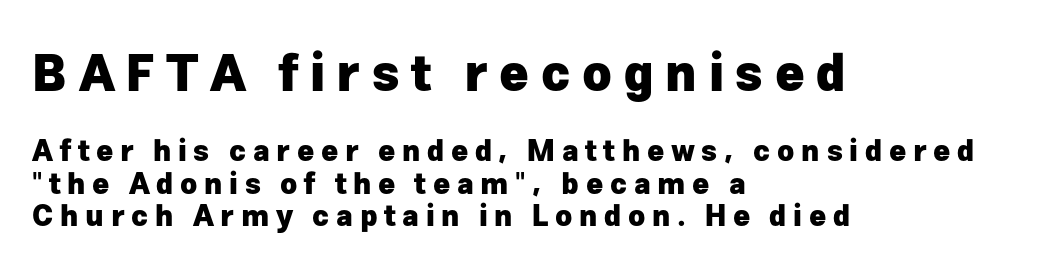
Spacing verdict: proportional, widths tailored to each character. In terms of letterspacing, this is a distinctly airy, spread setting. Each letter's strokes conclude bluntly, with no projecting serifs. Bold? Absolutely — the strokes are thick and heavy.
